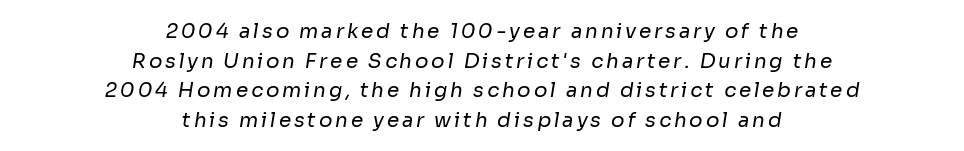
{"bold": "no", "underline": "no", "align": "center", "line_spacing": "normal", "line_spacing_ratio": 1.48, "glyph_px": 20}
